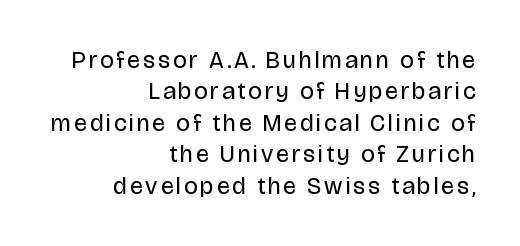
The image shows 24 px text type, upright; set right-aligned, normal line spacing (1.31x), not underlined.
